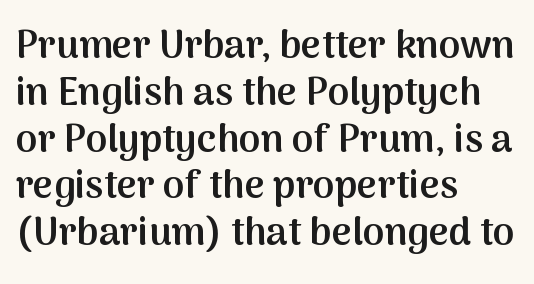
Q: Is the text bold? A: Semi-bold.
Q: Is the text italic (slanted)? A: No, it is upright.
Q: Is the typeface a serif or a sans-serif typeface? A: Sans-serif.
Q: Is the text underlined? A: No.
Q: How is the paragraph aligned? A: Left-aligned.
Q: Is the spacing between letters normal or unusually wide? A: Normal.
Q: Width (condensed, normal, or wide)? A: Normal.
Q: Stroke contrast? A: Medium.
Q: x-height? A: Medium.
Q: Monospaced? A: No.
